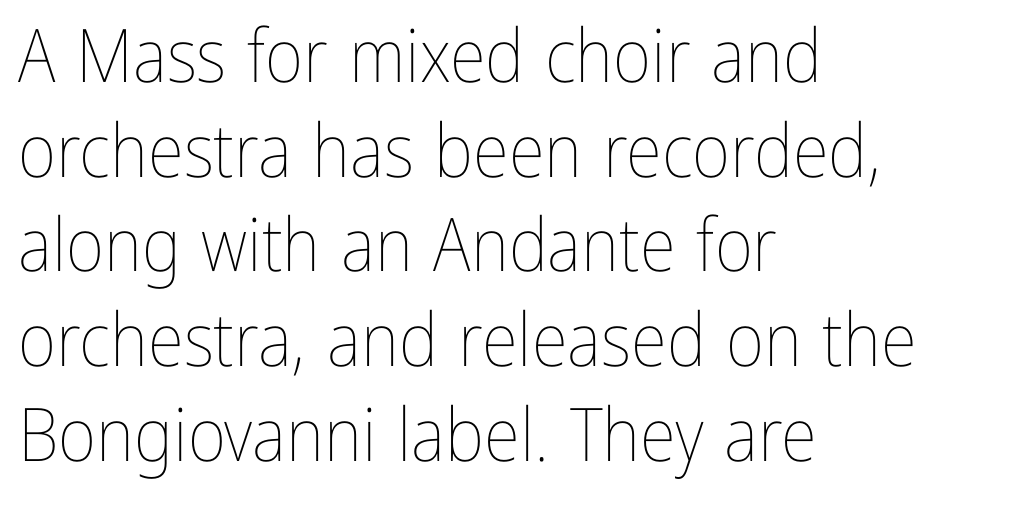
No letter is thick-stroked: the sample isn't bold. Caption: standard tracking, unaltered. Type without underlining. Each letter keeps its own natural width here, so spacing adapts to shape. The compositor pushed each line to the left boundary.
